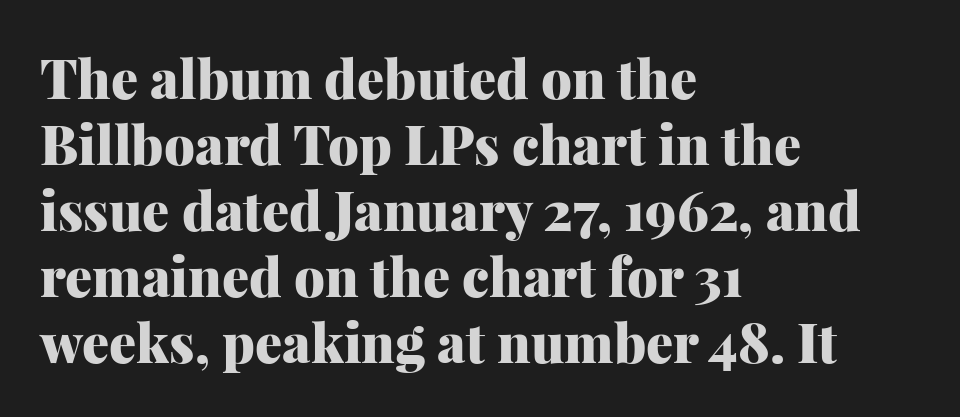
Q: Is the text bold? A: Yes.
Q: Is the text italic (slanted)? A: No, it is upright.
Q: Is the typeface a serif or a sans-serif typeface? A: Serif.
Q: Is the text underlined? A: No.
Q: How is the paragraph aligned? A: Left-aligned.
Q: Is the spacing between letters normal or unusually wide? A: Normal.
Q: Width (condensed, normal, or wide)? A: Normal.
Q: Stroke contrast? A: Medium.
Q: x-height? A: Medium.
Q: Monospaced? A: No.
